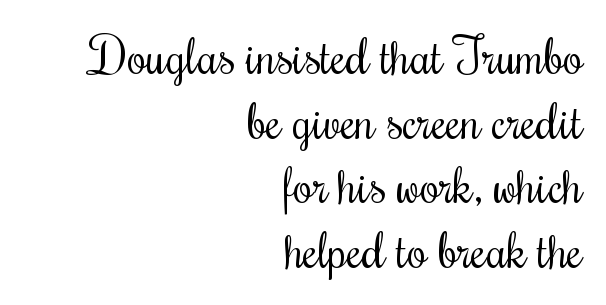
Q: Is the text bold? A: No.
Q: Is the text italic (slanted)? A: Yes.
Q: Is the typeface a serif or a sans-serif typeface? A: Serif.
Q: Is the text underlined? A: No.
Q: How is the paragraph aligned? A: Right-aligned.
Q: Is the spacing between letters normal or unusually wide? A: Normal.
Q: Is the spacing between lines tight, normal or loose? A: Normal.
Q: Width (condensed, normal, or wide)? A: Condensed.
Q: Stroke contrast? A: Medium.
Q: x-height? A: Small.
Q: Monospaced? A: No.
